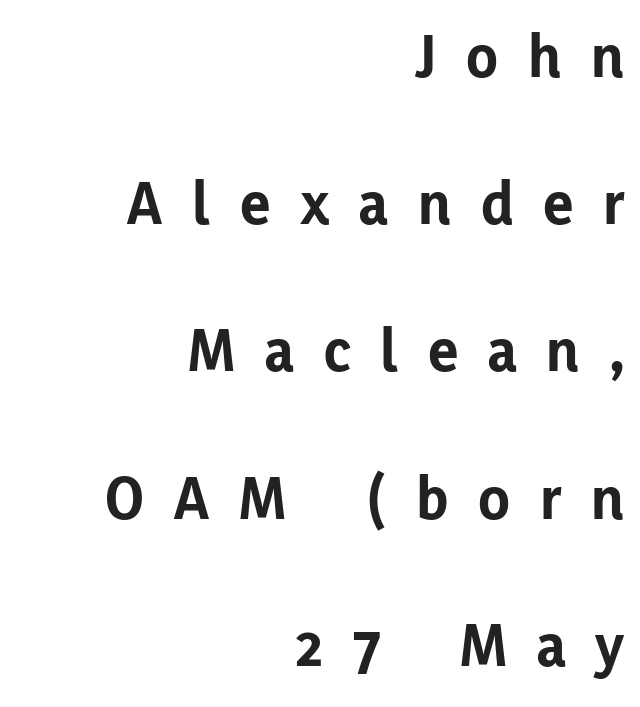
Q: Is the text bold? A: Yes.
Q: Is the text italic (slanted)? A: No, it is upright.
Q: Is the typeface a serif or a sans-serif typeface? A: Sans-serif.
Q: Is the text underlined? A: No.
Q: How is the paragraph aligned? A: Right-aligned.
Q: Is the spacing between letters normal or unusually wide? A: Unusually wide.
Q: Is the spacing between lines tight, normal or loose? A: Loose.
Q: Width (condensed, normal, or wide)? A: Normal.
Q: Stroke contrast? A: Low.
Q: x-height? A: Medium.
Q: Monospaced? A: No.
